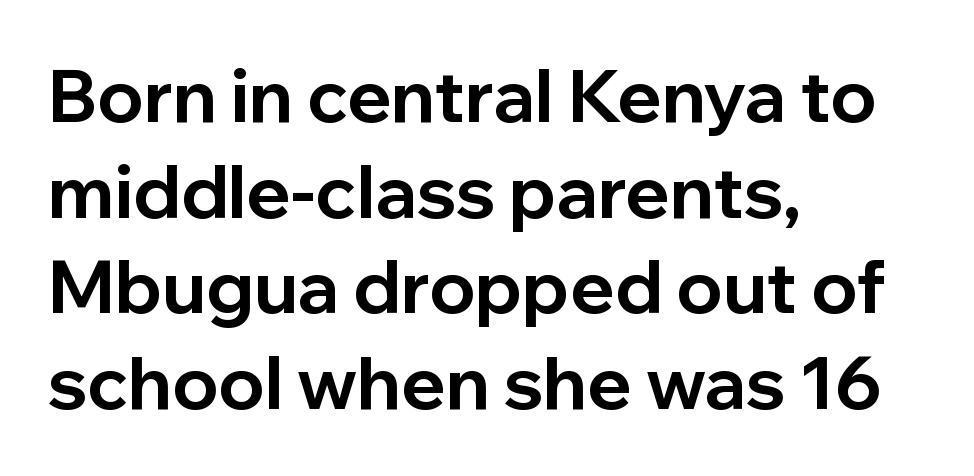
The compositor pushed each line to the left boundary. Stroke terminals: plain, sans-serif. Descenders hang freely into open space. This block has exactly the height ordinary leading produces. A typesetter would call this zero additional tracking.
